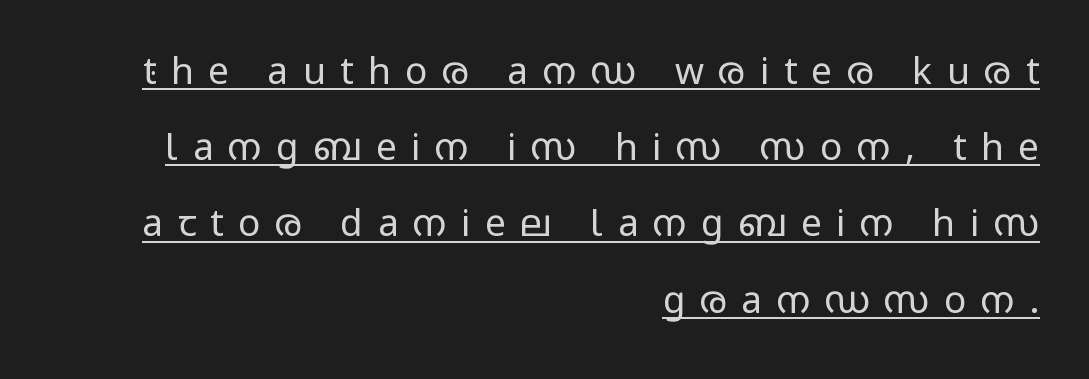
Think of a printed novel: that variable character pitch is what you see here. This is sans-serif lettering, the kind often seen on screens and signage. Vertically, the passage feels expansive, rows floating well apart. Tracking here is generous; glyphs stand well apart from one another.
